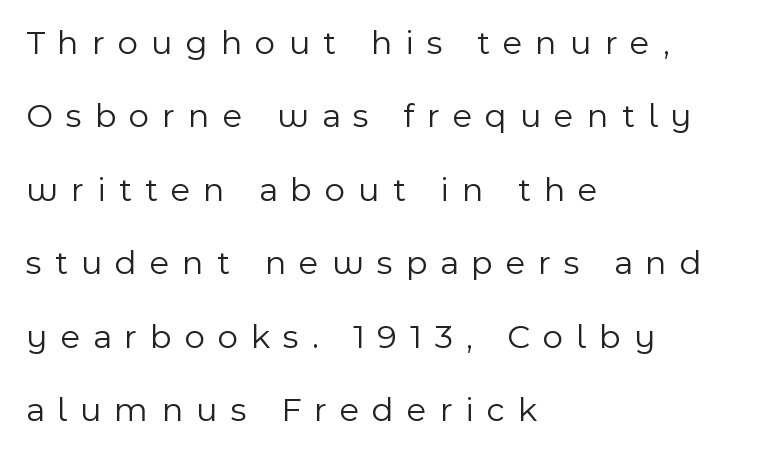
{"serif": "no", "italic": "no", "bold": "no", "weight": "light", "width": "normal", "x_height": "medium", "monospaced": "no", "underline": "no", "align": "left", "line_spacing": "loose", "line_spacing_ratio": 2.1, "letter_spacing": "wide", "letter_spacing_em": 0.37, "glyph_px": 35}
